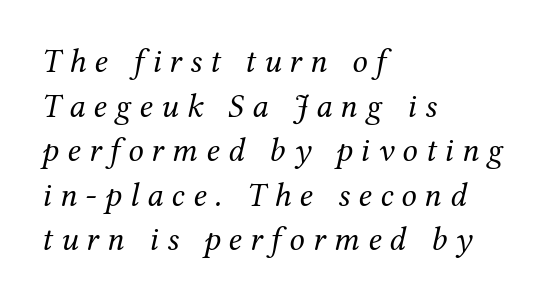
In terms of letterform style, serifs are clearly present. Think standard paragraph weight, or any step lighter than that. Students, observe: this is what conventionally led text looks like. These lines have a slow, spaced-out rhythm from letter to letter. The axis of the letterforms is tilted away from vertical. The compositor pushed each line to the left boundary.
